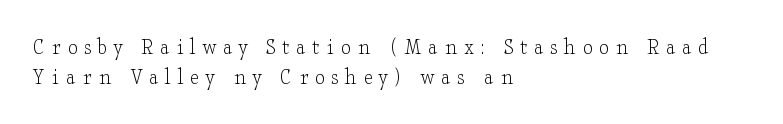
Q: Is the text bold? A: No.
Q: Is the text italic (slanted)? A: No, it is upright.
Q: Is the text underlined? A: No.
Q: How is the paragraph aligned? A: Left-aligned.
Q: Is the spacing between letters normal or unusually wide? A: Unusually wide.
Q: Is the spacing between lines tight, normal or loose? A: Normal.
